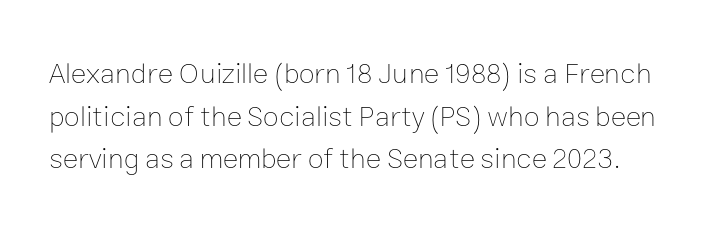
The image shows 29 px thin type, upright; set normal line spacing (1.47x), normal letter spacing, not underlined; low stroke contrast and a medium x-height.
